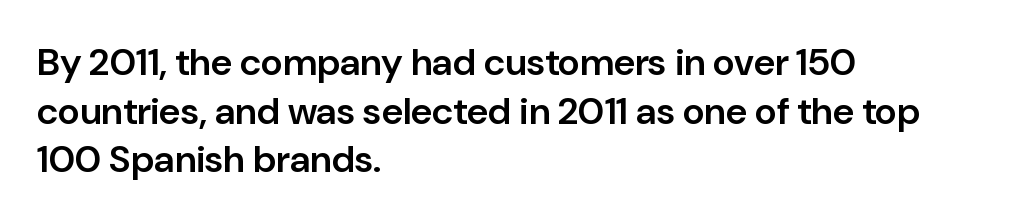
The image shows 38 px semibold sans-serif type, upright; set left-aligned, normal line spacing (1.28x), normal letter spacing, not underlined; low stroke contrast and a medium x-height.
